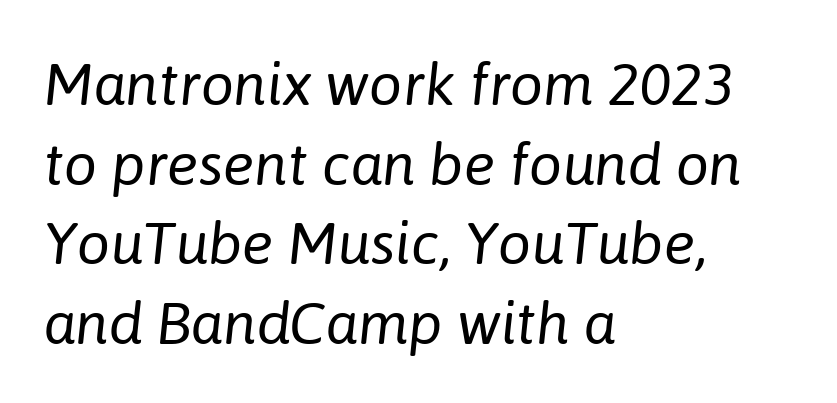
Note the varied advance widths — an 'i' is clearly narrower than an 'm'. Regular leading. The typesetting does not lean heavy: it is not bold. Italic? Definitely — the glyphs are oblique. Clear beneath every line of the passage.
